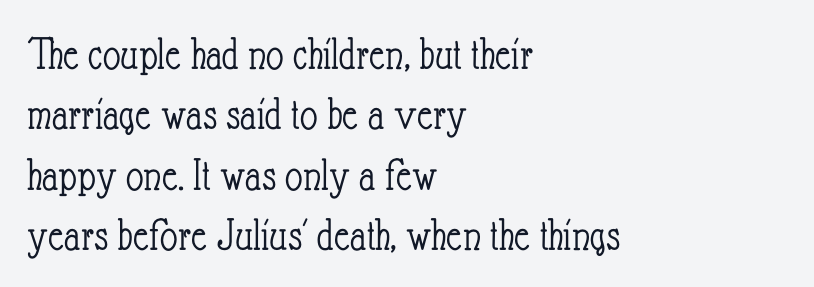
Q: Is the text bold? A: No.
Q: Is the text italic (slanted)? A: No, it is upright.
Q: Is the text underlined? A: No.
Q: How is the paragraph aligned? A: Left-aligned.
Q: Is the spacing between letters normal or unusually wide? A: Normal.
Q: Is the spacing between lines tight, normal or loose? A: Normal.
Q: Width (condensed, normal, or wide)? A: Condensed.
Q: Stroke contrast? A: Low.
Q: x-height? A: Small.
Q: Monospaced? A: No.
